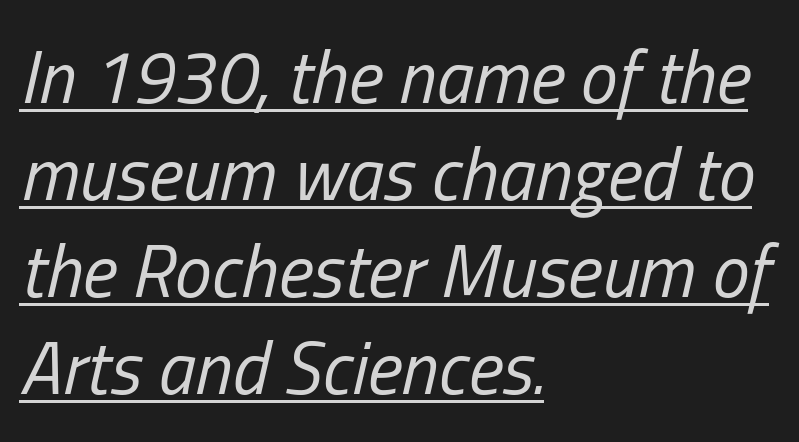
Q: Is the text bold? A: No.
Q: Is the text italic (slanted)? A: Yes, it leans right by about 13 degrees.
Q: Is the text underlined? A: Yes.
Q: How is the paragraph aligned? A: Left-aligned.
Q: Is the spacing between letters normal or unusually wide? A: Normal.
Q: Is the spacing between lines tight, normal or loose? A: Normal.
Q: Width (condensed, normal, or wide)? A: Condensed.
Q: Stroke contrast? A: Low.
Q: x-height? A: Medium.
Q: Monospaced? A: No.
